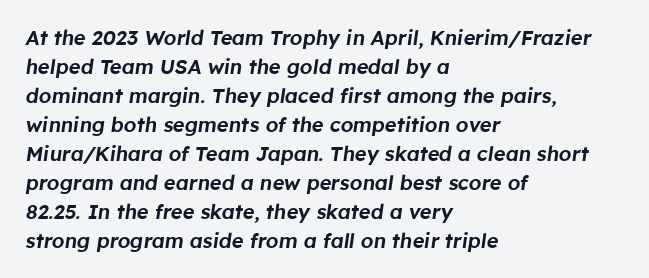
The image shows 20 px text type, italic (leaning right); set left-aligned, normal line spacing (1.45x), normal letter spacing, not underlined.
